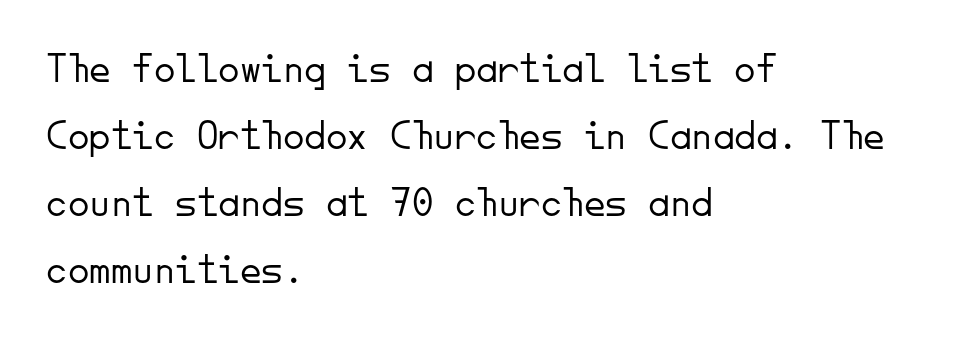
The image shows 43 px light sans-serif type, upright, monospaced; set left-aligned, normal line spacing (1.56x), normal letter spacing, not underlined; low stroke contrast and a small x-height.
